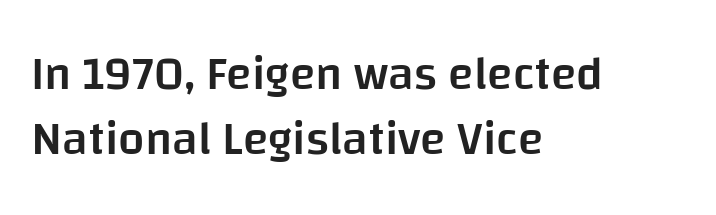
Q: Is the text bold? A: Semi-bold.
Q: Is the text italic (slanted)? A: No, it is upright.
Q: Is the typeface a serif or a sans-serif typeface? A: Sans-serif.
Q: Is the text underlined? A: No.
Q: How is the paragraph aligned? A: Left-aligned.
Q: Is the spacing between letters normal or unusually wide? A: Normal.
Q: Is the spacing between lines tight, normal or loose? A: Normal.
Q: Width (condensed, normal, or wide)? A: Normal.
Q: Stroke contrast? A: Low.
Q: x-height? A: Large.
Q: Monospaced? A: No.
